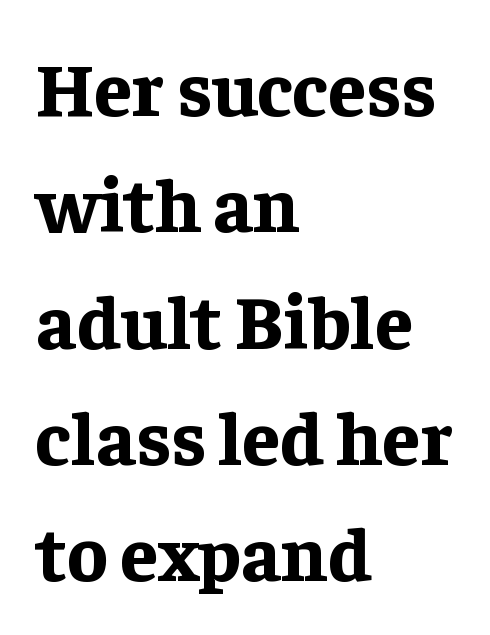
{"serif": "yes", "italic": "no", "bold": "yes", "weight": "bold", "width": "normal", "stroke_contrast": "low", "x_height": "medium", "monospaced": "no", "underline": "no", "align": "left", "line_spacing": "normal", "line_spacing_ratio": 1.53, "letter_spacing": "normal", "letter_spacing_em": 0.0, "glyph_px": 76}
